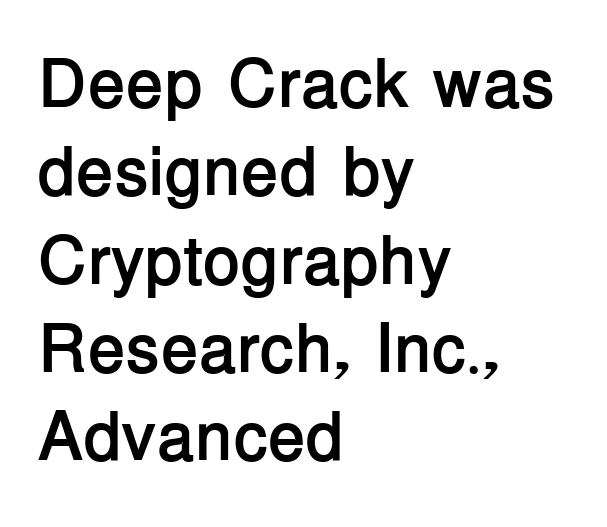
{"serif": "no", "italic": "no", "bold": "yes", "weight": "semibold", "width": "normal", "stroke_contrast": "low", "x_height": "medium", "monospaced": "no", "underline": "no", "align": "left", "line_spacing": "normal", "line_spacing_ratio": 1.28, "letter_spacing": "normal", "letter_spacing_em": 0.0, "glyph_px": 69}
